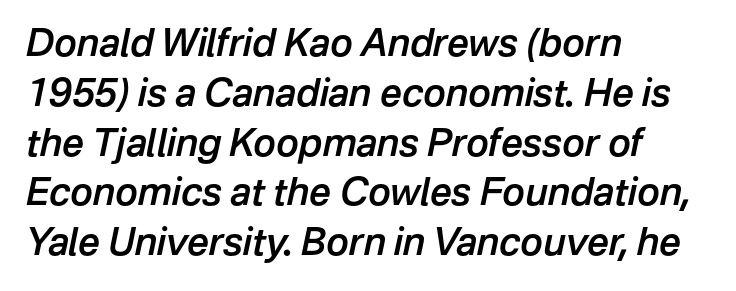
Q: Is the text bold? A: Semi-bold.
Q: Is the text italic (slanted)? A: Yes, it leans right by about 12 degrees.
Q: Is the text underlined? A: No.
Q: How is the paragraph aligned? A: Left-aligned.
Q: Is the spacing between letters normal or unusually wide? A: Normal.
Q: Is the spacing between lines tight, normal or loose? A: Normal.
Q: Width (condensed, normal, or wide)? A: Normal.
Q: Stroke contrast? A: Low.
Q: x-height? A: Medium.
Q: Monospaced? A: No.
